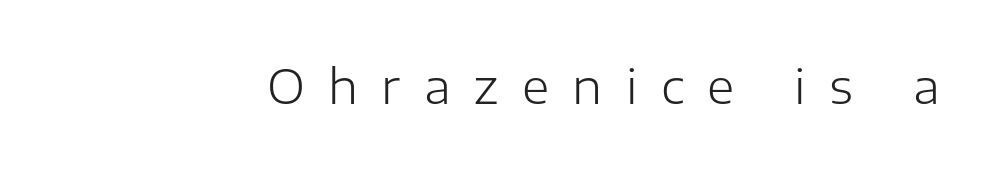
The image shows 47 px light sans-serif type, upright; set unusually wide letter spacing (+0.5 em), not underlined; low stroke contrast and a medium x-height.
